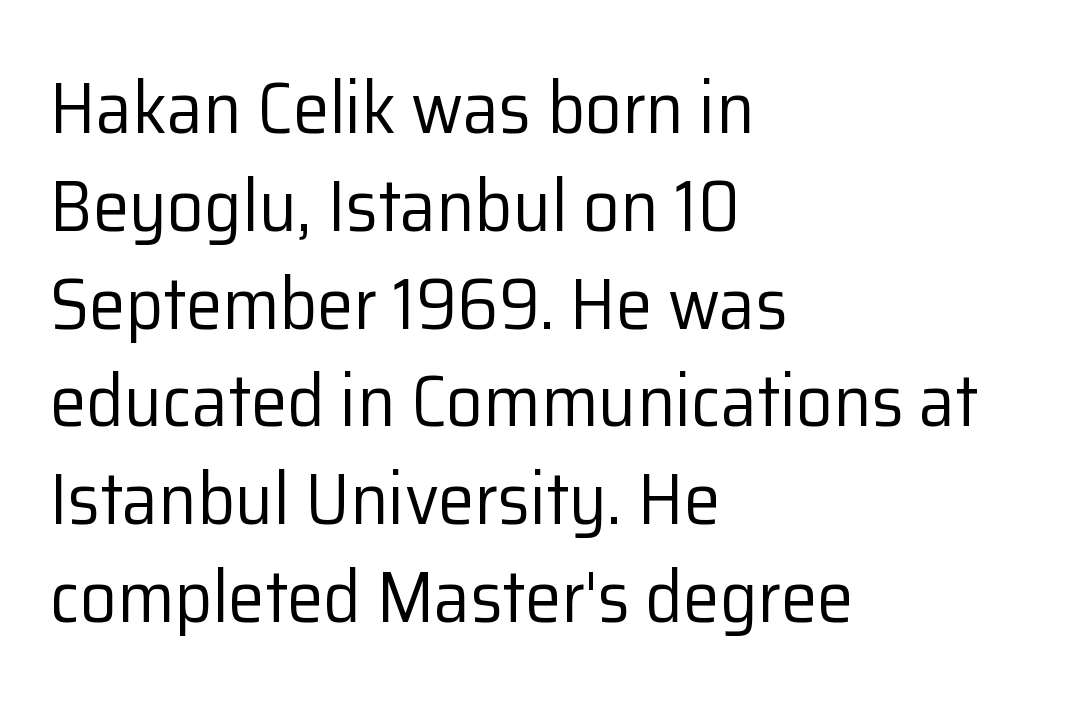
The image shows 73 px regular-weight sans-serif type, upright; set left-aligned, normal line spacing (1.34x), normal letter spacing, not underlined; low stroke contrast and a medium x-height.
